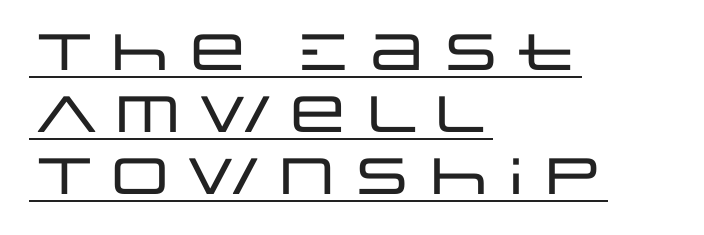
Q: Is the text italic (slanted)? A: No, it is upright.
Q: Is the typeface a serif or a sans-serif typeface? A: Sans-serif.
Q: Is the text underlined? A: Yes.
Q: How is the paragraph aligned? A: Left-aligned.
Q: Is the spacing between letters normal or unusually wide? A: Normal.
Q: Width (condensed, normal, or wide)? A: Wide.
Q: Stroke contrast? A: Low.
Q: x-height? A: Large.
Q: Monospaced? A: No.
